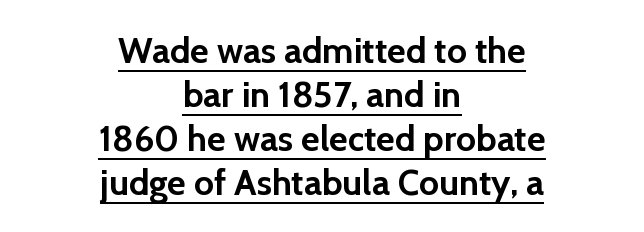
Q: Is the text bold? A: Yes.
Q: Is the text italic (slanted)? A: No, it is upright.
Q: Is the typeface a serif or a sans-serif typeface? A: Sans-serif.
Q: Is the text underlined? A: Yes.
Q: How is the paragraph aligned? A: Centered.
Q: Is the spacing between letters normal or unusually wide? A: Normal.
Q: Width (condensed, normal, or wide)? A: Normal.
Q: x-height? A: Medium.
Q: Monospaced? A: No.
